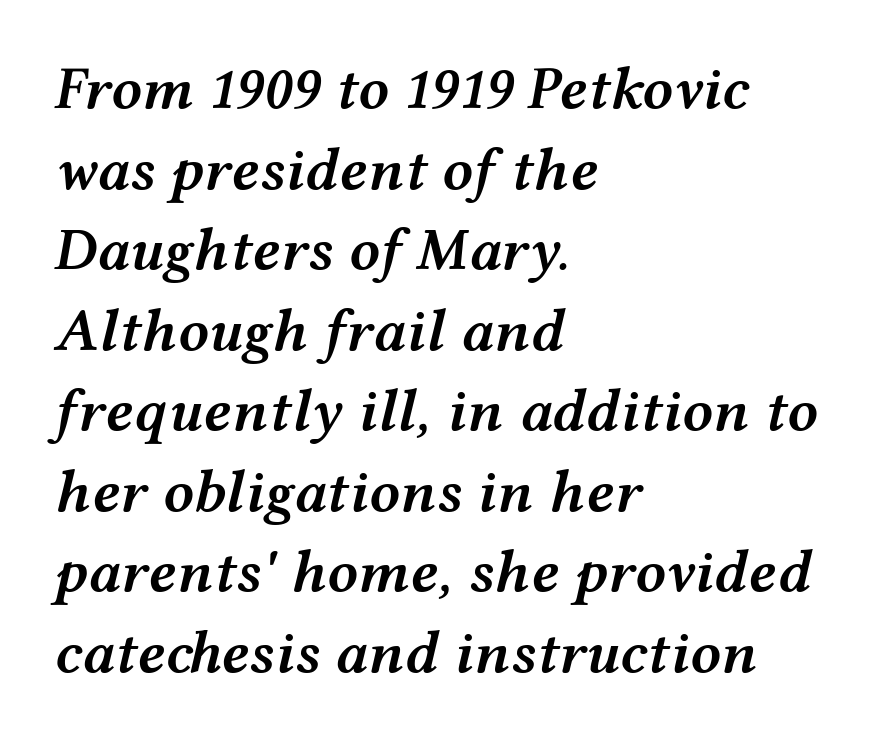
Q: Is the text bold? A: Semi-bold.
Q: Is the text italic (slanted)? A: Yes, it leans right by about 12 degrees.
Q: Is the text underlined? A: No.
Q: How is the paragraph aligned? A: Left-aligned.
Q: Is the spacing between letters normal or unusually wide? A: Normal.
Q: Is the spacing between lines tight, normal or loose? A: Normal.
Q: Width (condensed, normal, or wide)? A: Wide.
Q: Stroke contrast? A: Medium.
Q: x-height? A: Medium.
Q: Monospaced? A: No.
